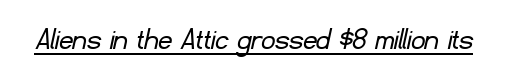
{"serif": "no", "bold": "no", "weight": "light", "width": "normal", "stroke_contrast": "low", "x_height": "small", "monospaced": "no", "underline": "yes", "letter_spacing": "normal", "letter_spacing_em": 0.0, "glyph_px": 34}
